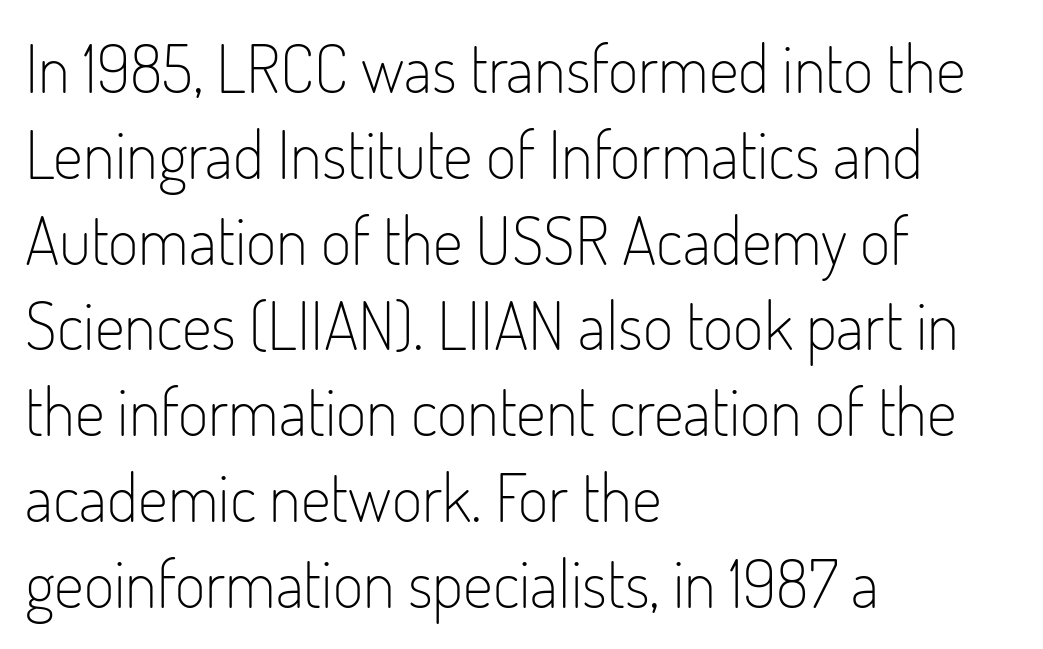
Tracking value appears to be zero — textbook default spacing. This rendering uses left alignment, leaving the right contour irregular. Serif or sans? Sans — the stroke terminals are bare. In terms of leading, this rendering sits right in the middle. Nope, not italic — everything's standing straight. Rule under the text: the space is simply empty.
